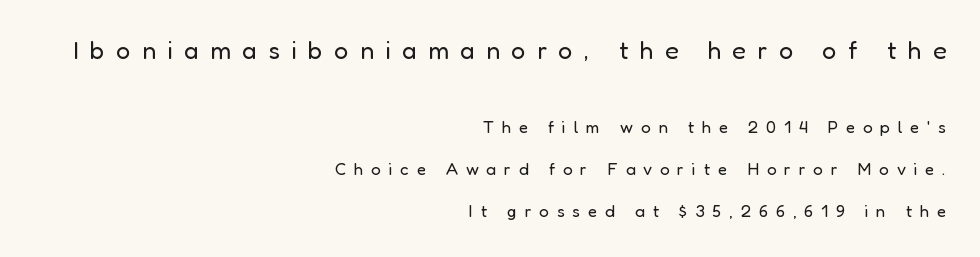
{"italic": "no", "bold": "no", "underline": "no", "align": "right", "line_spacing": "loose", "line_spacing_ratio": 2.48, "letter_spacing": "wide", "letter_spacing_em": 0.46, "larger_block": "first", "size_ratio": 1.47, "glyph_px": 25}
